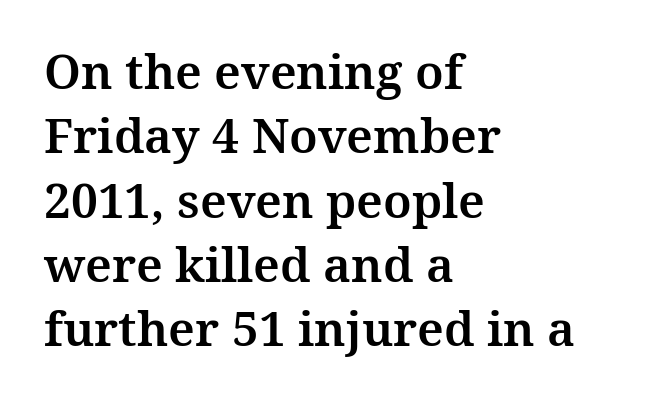
Q: Is the text italic (slanted)? A: No, it is upright.
Q: Is the typeface a serif or a sans-serif typeface? A: Serif.
Q: Is the text underlined? A: No.
Q: How is the paragraph aligned? A: Left-aligned.
Q: Is the spacing between letters normal or unusually wide? A: Normal.
Q: Is the spacing between lines tight, normal or loose? A: Normal.
Q: Width (condensed, normal, or wide)? A: Normal.
Q: Stroke contrast? A: Medium.
Q: x-height? A: Medium.
Q: Monospaced? A: No.
